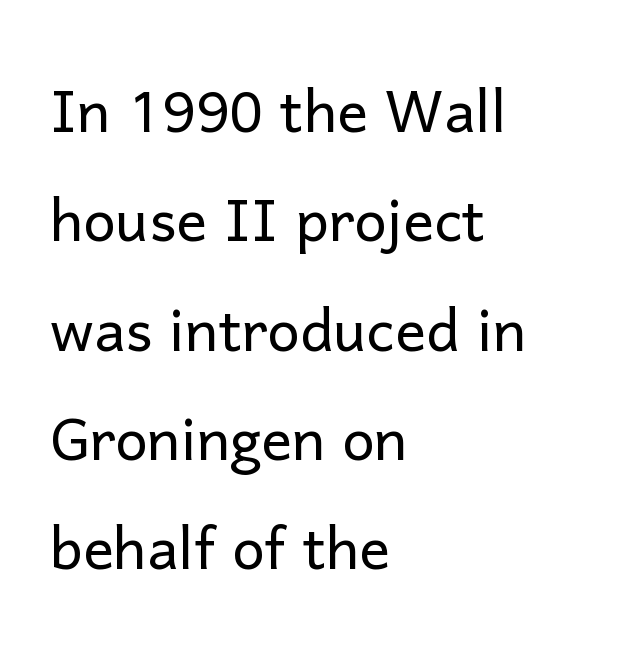
The image shows 77 px light sans-serif type, upright; set left-aligned, normal line spacing (1.42x), normal letter spacing, not underlined; low stroke contrast and a medium x-height.
